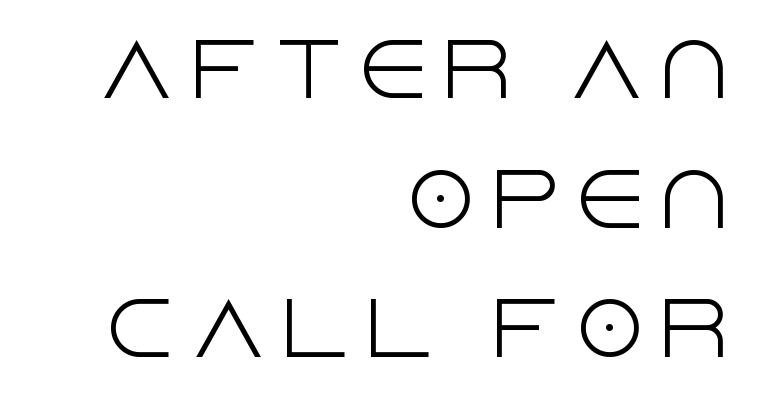
Proportional: the letters do not fall into vertical columns. The foot of each line stays bare and open. Italic: no, the glyphs are upright roman. The strokes carry an ordinary text weight at most. The text was rendered using a sans face with plain stroke endings.
